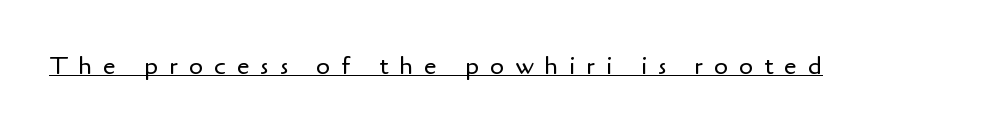
Summary of weight: not heavy and not bold. The letters stand straight up with perfectly vertical stems. Spacing between characters has been opened up far beyond the box default. In designer terms, the underline attribute is active on this setting.
